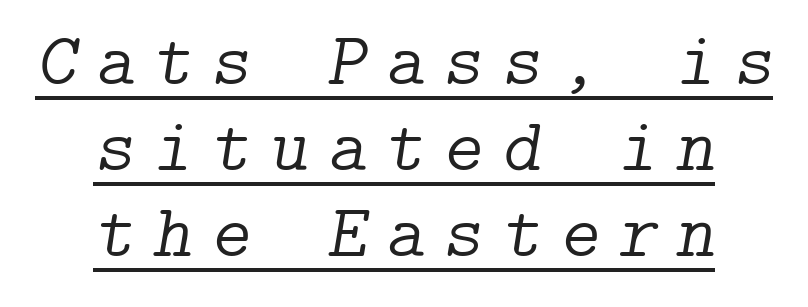
Q: Is the text bold? A: No.
Q: Is the text italic (slanted)? A: Yes, it leans right by about 9 degrees.
Q: Is the typeface a serif or a sans-serif typeface? A: Serif.
Q: Is the text underlined? A: Yes.
Q: How is the paragraph aligned? A: Centered.
Q: Is the spacing between letters normal or unusually wide? A: Unusually wide.
Q: Is the spacing between lines tight, normal or loose? A: Tight.
Q: Width (condensed, normal, or wide)? A: Normal.
Q: Stroke contrast? A: Low.
Q: x-height? A: Medium.
